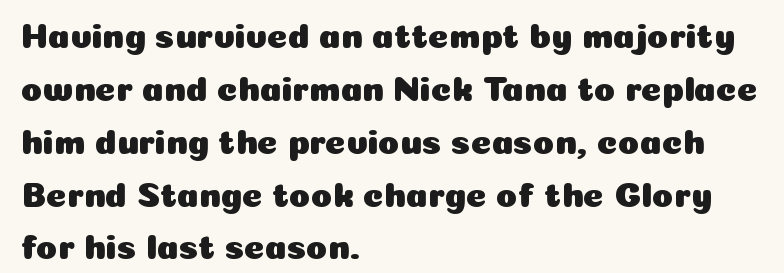
Q: Is the text italic (slanted)? A: No, it is upright.
Q: Is the typeface a serif or a sans-serif typeface? A: Sans-serif.
Q: Is the text underlined? A: No.
Q: How is the paragraph aligned? A: Left-aligned.
Q: Is the spacing between letters normal or unusually wide? A: Normal.
Q: Is the spacing between lines tight, normal or loose? A: Normal.
Q: Width (condensed, normal, or wide)? A: Normal.
Q: Stroke contrast? A: Low.
Q: x-height? A: Medium.
Q: Monospaced? A: No.
